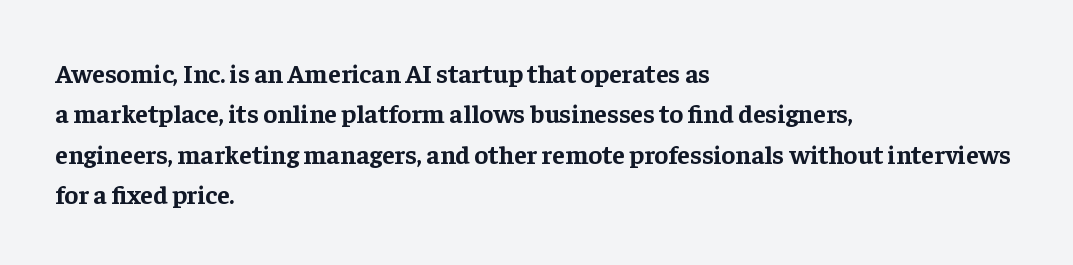
{"italic": "no", "bold": "yes", "underline": "no", "align": "left", "line_spacing": "normal", "line_spacing_ratio": 1.55, "letter_spacing": "normal", "letter_spacing_em": 0.0, "glyph_px": 26}
